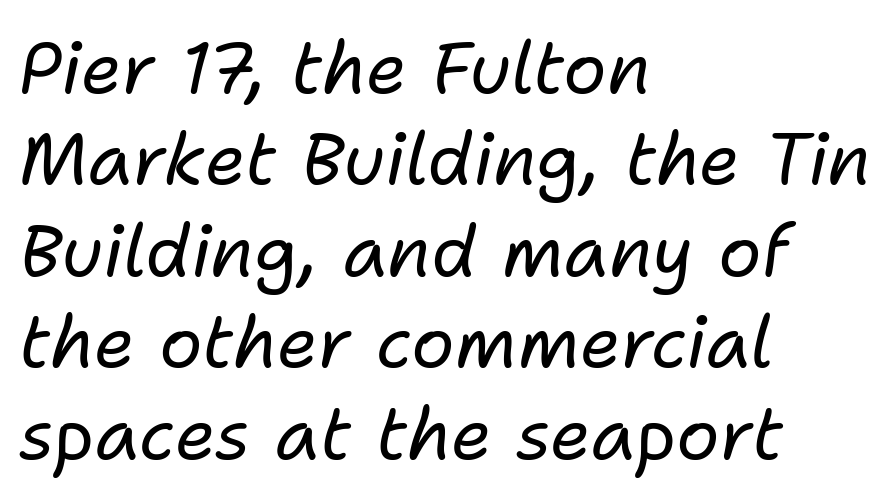
The image shows 72 px regular-weight type, italic (leaning right); set left-aligned, normal line spacing (1.27x), normal letter spacing, not underlined; low stroke contrast and a medium x-height.
